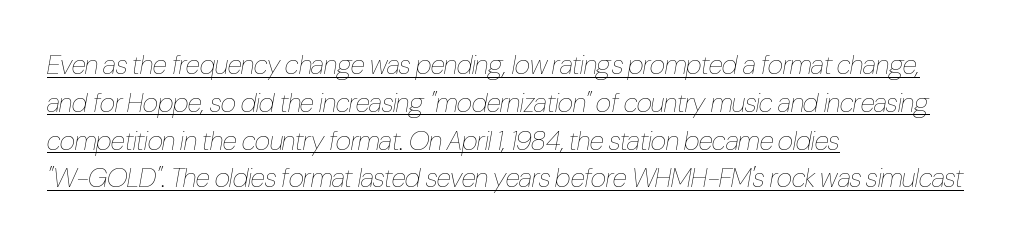
{"italic": "yes", "lean": "right", "slant_degrees": 10, "bold": "no", "underline": "yes", "align": "left", "line_spacing": "normal", "line_spacing_ratio": 1.4, "letter_spacing": "normal", "letter_spacing_em": 0.0, "glyph_px": 27}
